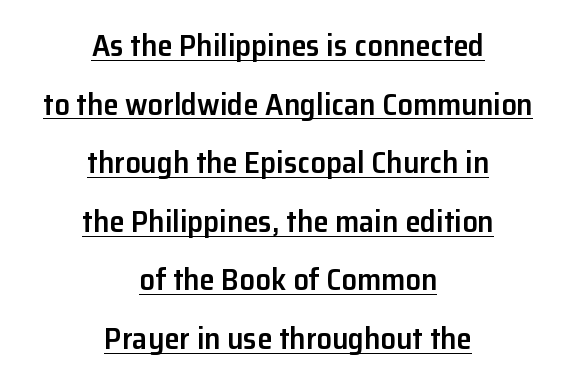
{"serif": "no", "italic": "no", "bold": "semi", "weight": "semibold", "width": "normal", "stroke_contrast": "low", "x_height": "medium", "monospaced": "no", "underline": "yes", "align": "center", "line_spacing_ratio": 1.89, "letter_spacing": "normal", "letter_spacing_em": 0.0, "glyph_px": 31}
